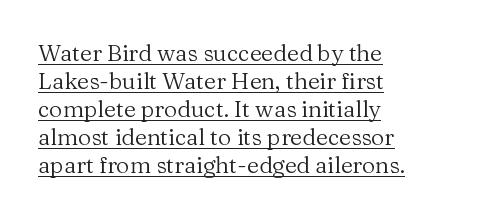
The image shows 23 px text type, upright; set left-aligned, line spacing 1.22x, normal letter spacing, underlined.
